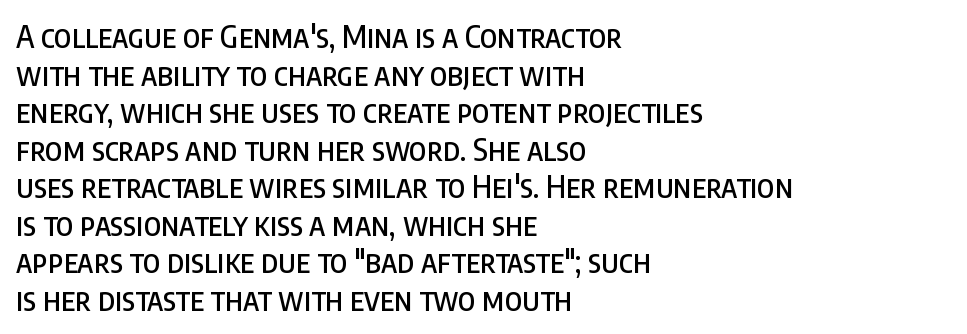
The image shows 31 px condensed sans-serif type, upright; set left-aligned, line spacing 1.21x, normal letter spacing, not underlined; low stroke contrast and a large x-height.
